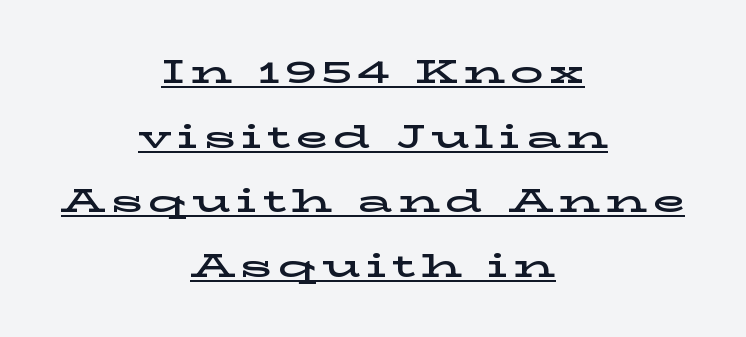
Widely set lines give the paragraph a tall, airy silhouette. I'd call this a serif setting — the letters wear small feet. Looks like regular typesetting: each glyph gets only the width it needs. The sample's only ornament is a line tracing under the words.
